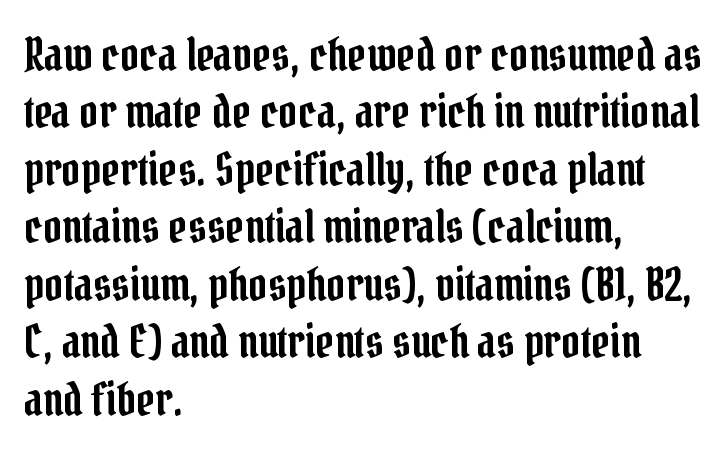
Q: Is the text italic (slanted)? A: No, it is upright.
Q: Is the typeface a serif or a sans-serif typeface? A: Serif.
Q: Is the text underlined? A: No.
Q: How is the paragraph aligned? A: Left-aligned.
Q: Is the spacing between letters normal or unusually wide? A: Normal.
Q: Is the spacing between lines tight, normal or loose? A: Normal.
Q: Width (condensed, normal, or wide)? A: Condensed.
Q: Stroke contrast? A: Low.
Q: x-height? A: Medium.
Q: Monospaced? A: No.
